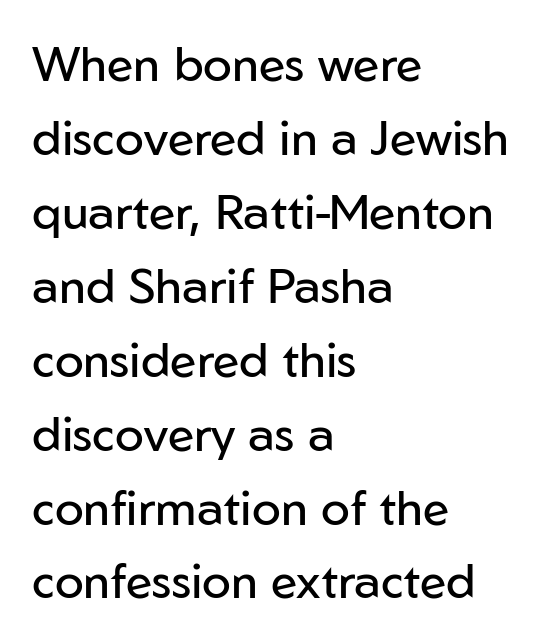
The image shows 48 px regular-weight sans-serif type, upright; set left-aligned, normal line spacing (1.54x), normal letter spacing, not underlined; low stroke contrast and a medium x-height.
